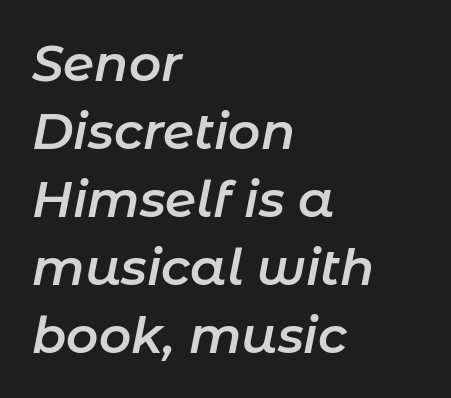
Line spacing here is normal. The typesetter chose a ragged-right arrangement here. Default kerning and tracking; the words read as compact shapes. Here the designer chose a conventional face with non-uniform glyph widths. The glyphs look as if they've been sheared to an angle.
